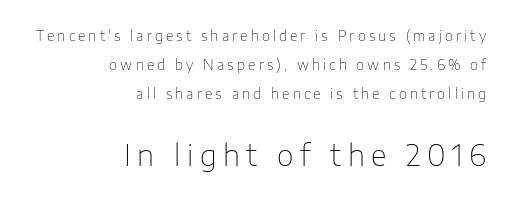
{"serif": "no", "italic": "no", "bold": "no", "weight": "thin", "width": "normal", "stroke_contrast": "low", "x_height": "medium", "monospaced": "no", "underline": "no", "align": "right", "line_spacing": "loose", "line_spacing_ratio": 2.07, "letter_spacing": "wide", "letter_spacing_em": 0.22, "larger_block": "second", "size_ratio": 2.07, "glyph_px": 29}
